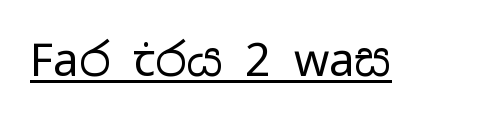
These characters rest on top of a visible drawn line. Each stroke keeps to a modest, everyday thickness or less. Standard letterfit; no display-style spreading of the glyphs. Think of a printed novel: that variable character pitch is what you see here. The passage shown is typeset with a sans-serif family.
